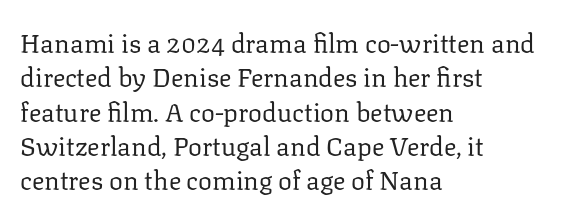
Leftover space on each line is placed entirely after the last word. Notice how the stems are strictly vertical — no italics here. The rendering uses a moderate line-height, typical for paragraphs. Underlining? Definitely not there. A light-to-regular cut is what we see here.
